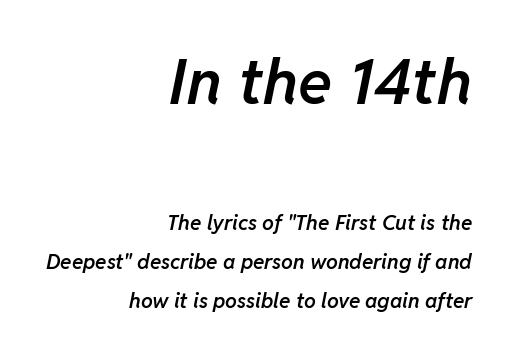
Q: Is the text bold? A: Semi-bold.
Q: Is the text italic (slanted)? A: Yes, it leans right by about 11 degrees.
Q: Is the text underlined? A: No.
Q: How is the paragraph aligned? A: Right-aligned.
Q: Is the spacing between letters normal or unusually wide? A: Normal.
Q: Which block of text is set in a larger size, the first (top) or the second (bottom)? A: The first (top) one.
Q: Width (condensed, normal, or wide)? A: Normal.
Q: Stroke contrast? A: Low.
Q: x-height? A: Medium.
Q: Monospaced? A: No.
